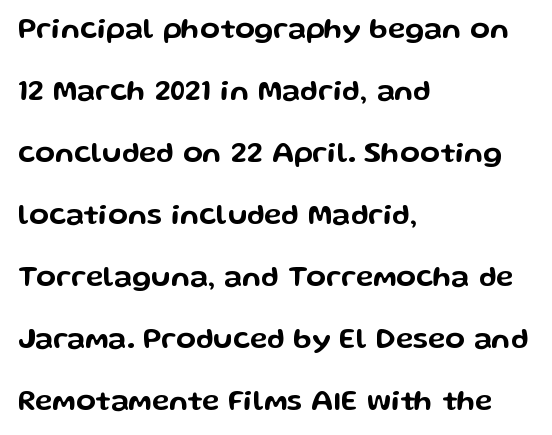
The image shows 29 px wide sans-serif type, upright; set left-aligned, loose line spacing (2.14x), normal letter spacing, not underlined; low stroke contrast and a medium x-height.
